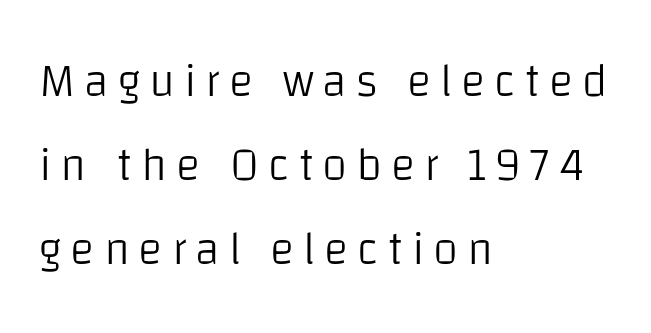
Weight: not bold — regular or lighter. Serifs: no, the terminals of the letterforms are clean. Is this a fixed-width face? No — the glyphs have proportional, varying widths. You can tell it's not italic because the verticals are truly vertical. Type without underlining. Each line starts at the same left margin while the right side varies.
